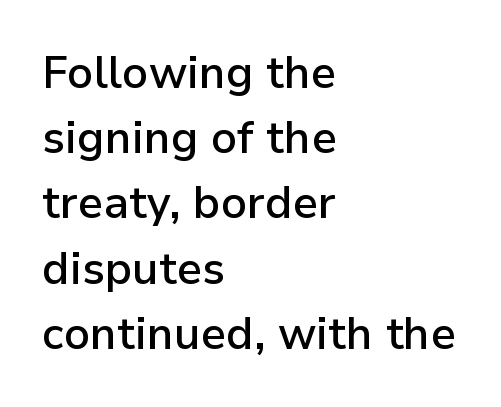
The image shows 45 px semibold sans-serif type, upright; set left-aligned, normal line spacing (1.45x), normal letter spacing, not underlined; low stroke contrast and a medium x-height.
